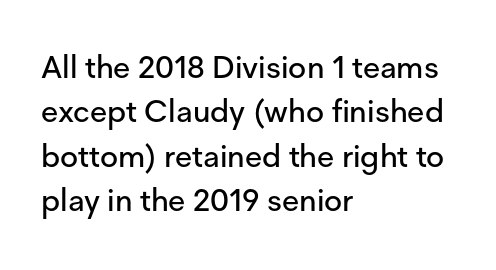
Q: Is the text italic (slanted)? A: No, it is upright.
Q: Is the typeface a serif or a sans-serif typeface? A: Sans-serif.
Q: Is the text underlined? A: No.
Q: How is the paragraph aligned? A: Left-aligned.
Q: Is the spacing between letters normal or unusually wide? A: Normal.
Q: Is the spacing between lines tight, normal or loose? A: Normal.
Q: Width (condensed, normal, or wide)? A: Normal.
Q: Stroke contrast? A: Low.
Q: x-height? A: Medium.
Q: Monospaced? A: No.
